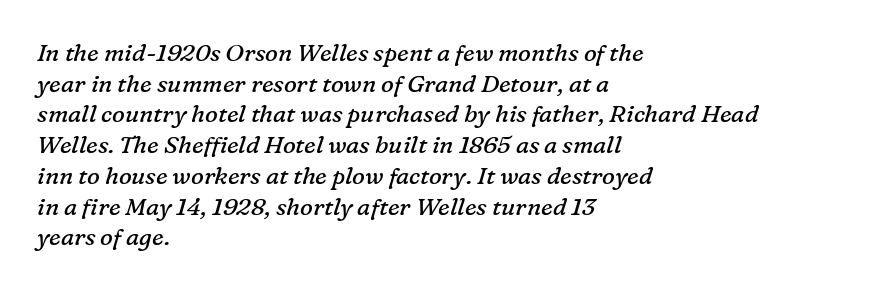
The image shows 24 px text type, italic (leaning right); set left-aligned, normal line spacing (1.28x), normal letter spacing, not underlined.
